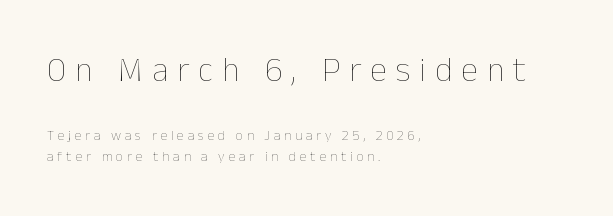
The image shows 34 px thin type, upright; set left-aligned, normal line spacing (1.51x), unusually wide letter spacing (+0.27 em), not underlined; the first (top) block is 2.43x larger; low stroke contrast and a medium x-height.
